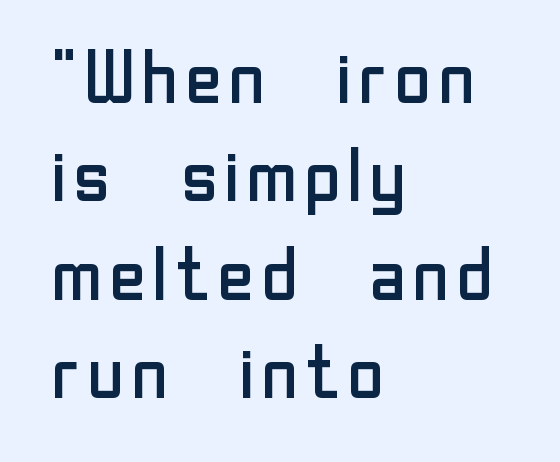
Q: Is the text bold? A: No.
Q: Is the text italic (slanted)? A: No, it is upright.
Q: Is the typeface a serif or a sans-serif typeface? A: Sans-serif.
Q: Is the text underlined? A: No.
Q: How is the paragraph aligned? A: Left-aligned.
Q: Is the spacing between letters normal or unusually wide? A: Normal.
Q: Is the spacing between lines tight, normal or loose? A: Normal.
Q: Width (condensed, normal, or wide)? A: Normal.
Q: Stroke contrast? A: Low.
Q: x-height? A: Medium.
Q: Monospaced? A: No.
